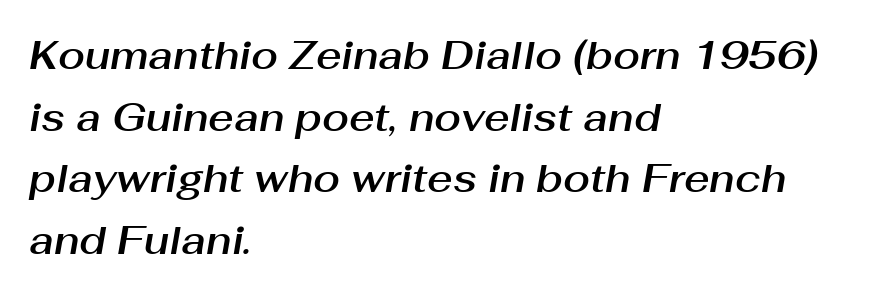
{"italic": "yes", "lean": "right", "slant_degrees": 10, "width": "normal", "stroke_contrast": "medium", "x_height": "medium", "monospaced": "no", "underline": "no", "align": "left", "line_spacing": "normal", "line_spacing_ratio": 1.58, "letter_spacing": "normal", "letter_spacing_em": 0.0, "glyph_px": 39}
